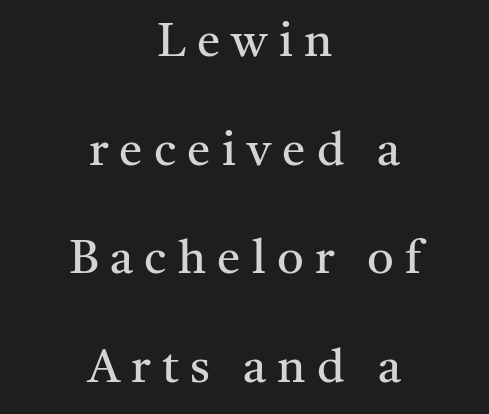
{"serif": "yes", "italic": "no", "bold": "no", "weight": "regular", "width": "normal", "stroke_contrast": "medium", "x_height": "medium", "monospaced": "no", "underline": "no", "align": "center", "line_spacing": "loose", "line_spacing_ratio": 2.31, "letter_spacing": "wide", "letter_spacing_em": 0.24, "glyph_px": 47}
